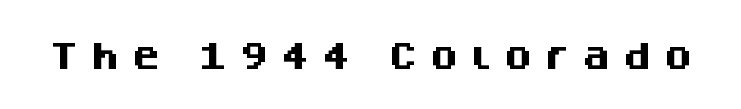
The font's upright variant was chosen for this text. The passage shown is not underscored anywhere. The passage shown has open, widely tracked lettering throughout. A typesetter would call this proportional, since set widths differ per character.
